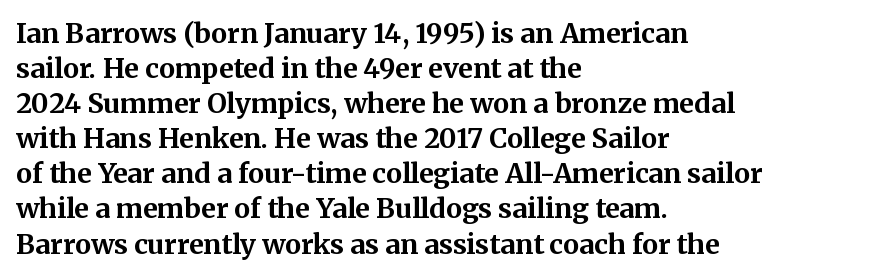
{"italic": "no", "bold": "yes", "underline": "no", "align": "left", "line_spacing": "normal", "line_spacing_ratio": 1.3, "letter_spacing": "normal", "letter_spacing_em": 0.0, "glyph_px": 27}
